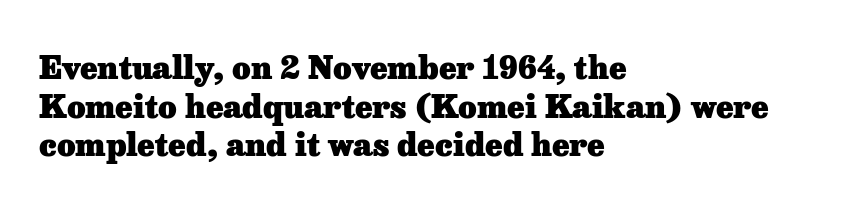
{"serif": "yes", "italic": "no", "bold": "yes", "weight": "heavy", "width": "normal", "stroke_contrast": "low", "x_height": "medium", "monospaced": "no", "underline": "no", "align": "left", "line_spacing_ratio": 1.21, "letter_spacing": "normal", "letter_spacing_em": 0.0, "glyph_px": 32}
